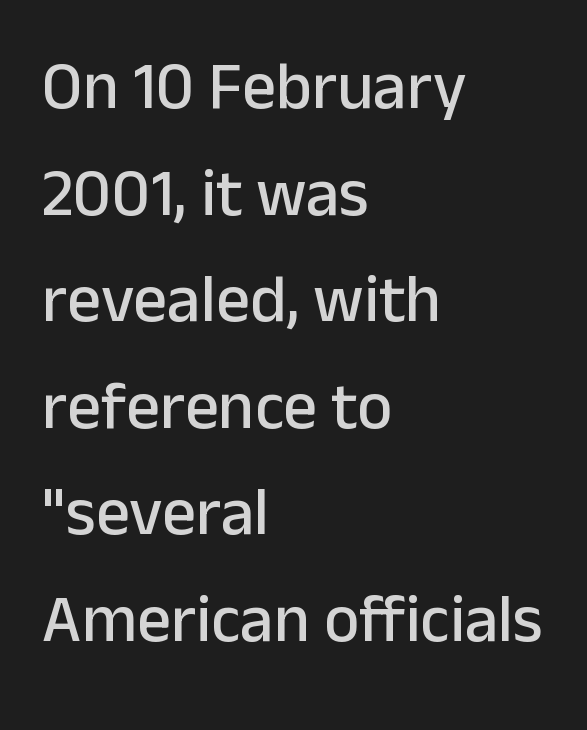
Q: Is the text italic (slanted)? A: No, it is upright.
Q: Is the typeface a serif or a sans-serif typeface? A: Sans-serif.
Q: Is the text underlined? A: No.
Q: How is the paragraph aligned? A: Left-aligned.
Q: Is the spacing between letters normal or unusually wide? A: Normal.
Q: Is the spacing between lines tight, normal or loose? A: Normal.
Q: Width (condensed, normal, or wide)? A: Normal.
Q: Stroke contrast? A: Low.
Q: x-height? A: Medium.
Q: Monospaced? A: No.
